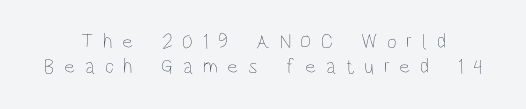
{"italic": "no", "bold": "no", "underline": "no", "line_spacing_ratio": 1.18, "letter_spacing": "wide", "letter_spacing_em": 0.46, "glyph_px": 21}
